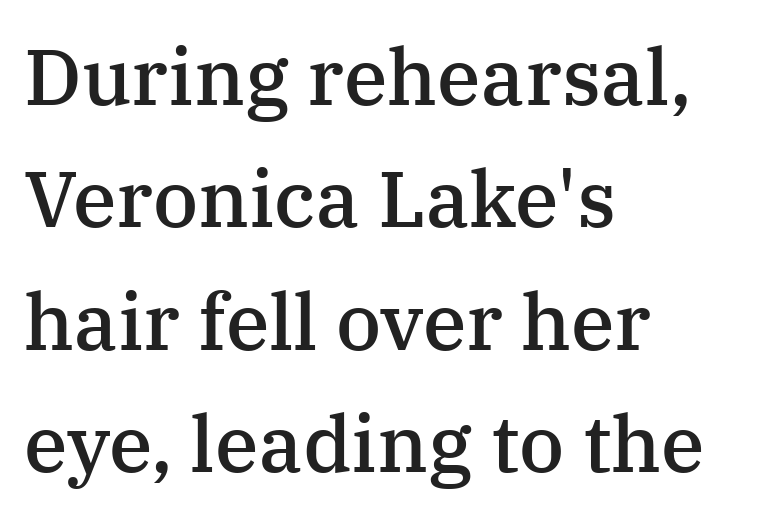
The lines in this sample share a left origin and differ only in where they stop. Honestly, there is no underline to notice here at all. Weight check: semibold — heavier than regular, not quite bold. A typesetter would call this zero additional tracking. The block of text has a typical density, with ordinary space between rows.
